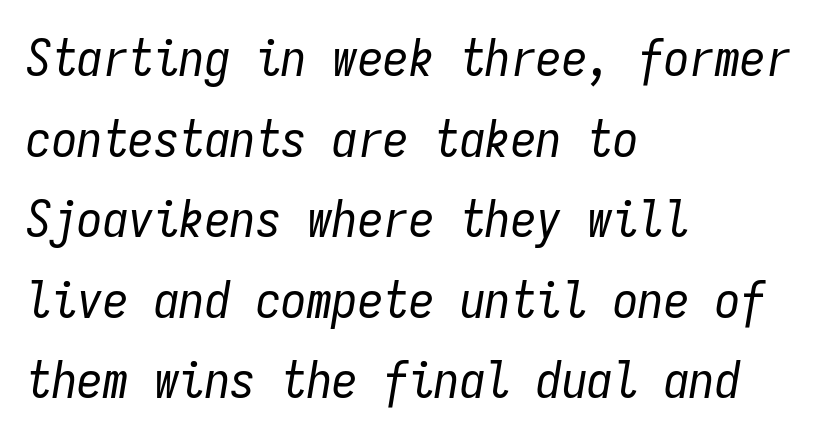
Quick note: underline off. In terms of leading, this rendering sits right in the middle. Where is the straight margin? On the left. Rendered with sloped, italic letterforms. Think of a typewriter: that constant character pitch is what you see here. Is the stroke heavy? The answer is a plain regular-or-lighter.
